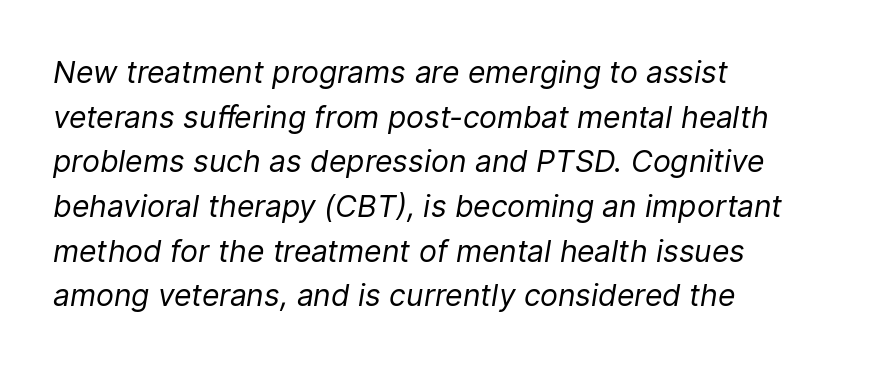
Q: Is the text bold? A: No.
Q: Is the text italic (slanted)? A: Yes, it leans right by about 9 degrees.
Q: Is the text underlined? A: No.
Q: How is the paragraph aligned? A: Left-aligned.
Q: Is the spacing between letters normal or unusually wide? A: Normal.
Q: Is the spacing between lines tight, normal or loose? A: Normal.
Q: Width (condensed, normal, or wide)? A: Normal.
Q: Stroke contrast? A: Low.
Q: x-height? A: Medium.
Q: Monospaced? A: No.
